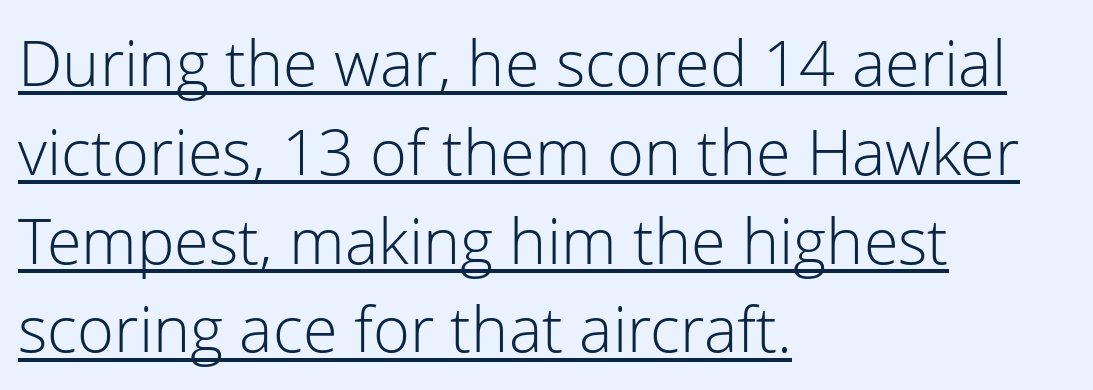
Ascenders rise straight up at ninety degrees. Where is the straight margin? On the left. The letters advance in unequal steps, a hallmark of proportional type. Reading down the column, the eye jumps a familiar distance to each next line.
